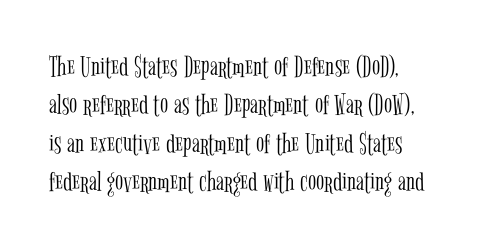
The gaps between neighbouring characters are ordinary and unremarkable. The rendering shows small feet on the letterforms — a serif design. In terms of posture, this sample is upright. The passage shown stacks its lines at a standard gap. The space beneath each line is pristine and unruled.
